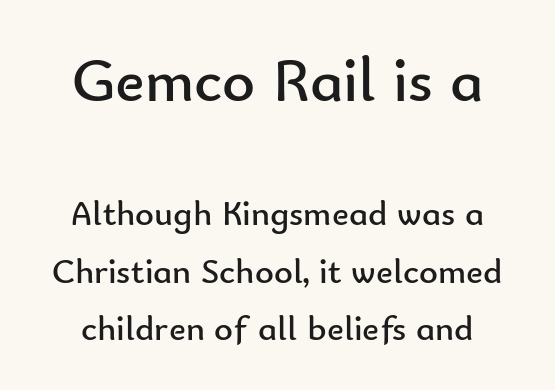
Q: Is the text bold? A: No.
Q: Is the text italic (slanted)? A: No, it is upright.
Q: Is the typeface a serif or a sans-serif typeface? A: Sans-serif.
Q: Is the text underlined? A: No.
Q: Is the spacing between letters normal or unusually wide? A: Normal.
Q: Is the spacing between lines tight, normal or loose? A: Normal.
Q: Which block of text is set in a larger size, the first (top) or the second (bottom)? A: The first (top) one.
Q: Width (condensed, normal, or wide)? A: Normal.
Q: Stroke contrast? A: Low.
Q: x-height? A: Small.
Q: Monospaced? A: No.
